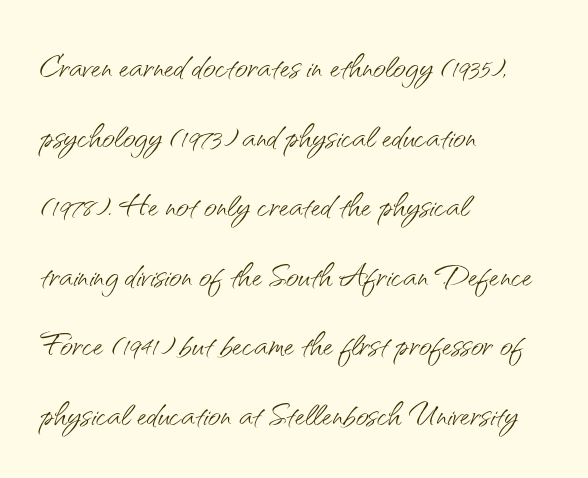
Q: Is the text bold? A: No.
Q: Is the text italic (slanted)? A: Yes.
Q: Is the typeface a serif or a sans-serif typeface? A: Sans-serif.
Q: Is the text underlined? A: No.
Q: How is the paragraph aligned? A: Left-aligned.
Q: Is the spacing between letters normal or unusually wide? A: Normal.
Q: Is the spacing between lines tight, normal or loose? A: Normal.
Q: Width (condensed, normal, or wide)? A: Normal.
Q: Stroke contrast? A: Medium.
Q: x-height? A: Small.
Q: Monospaced? A: No.
